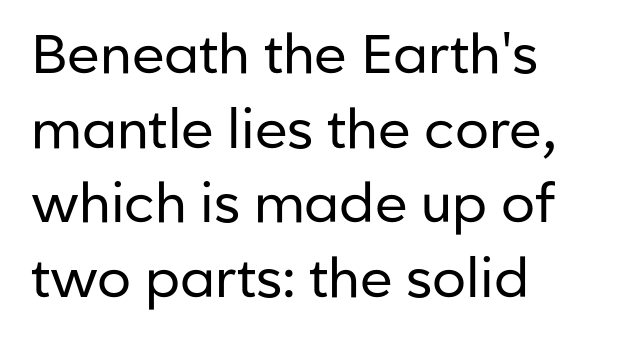
Caption: standard tracking, unaltered. No italicization has been applied; the sample stays upright. Casual observation: everything's shoved over to the left. Each stroke keeps to a modest, everyday thickness or less.
